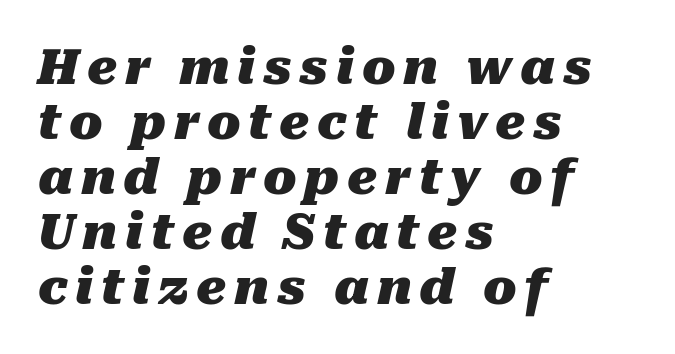
{"italic": "yes", "lean": "right", "slant_degrees": 10, "bold": "yes", "weight": "heavy", "width": "normal", "stroke_contrast": "medium", "x_height": "medium", "monospaced": "no", "underline": "no", "align": "left", "line_spacing": "tight", "line_spacing_ratio": 1.12, "glyph_px": 49}
